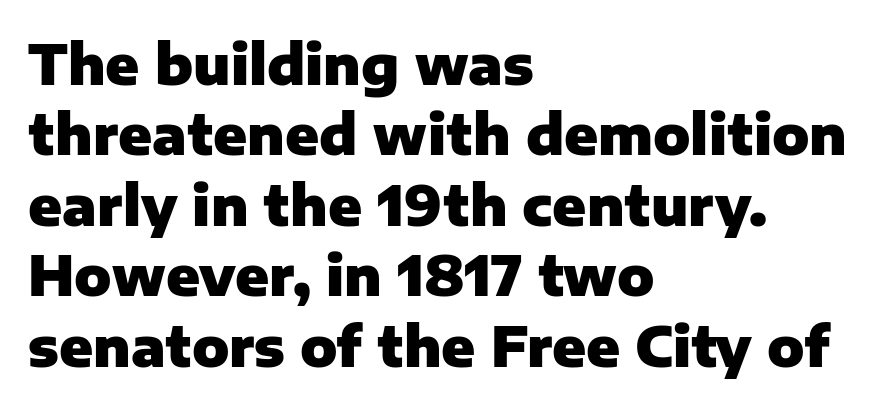
{"serif": "no", "italic": "no", "bold": "yes", "weight": "heavy", "width": "normal", "stroke_contrast": "low", "x_height": "medium", "monospaced": "no", "underline": "no", "align": "left", "line_spacing": "normal", "line_spacing_ratio": 1.28, "letter_spacing": "normal", "letter_spacing_em": 0.0, "glyph_px": 55}
